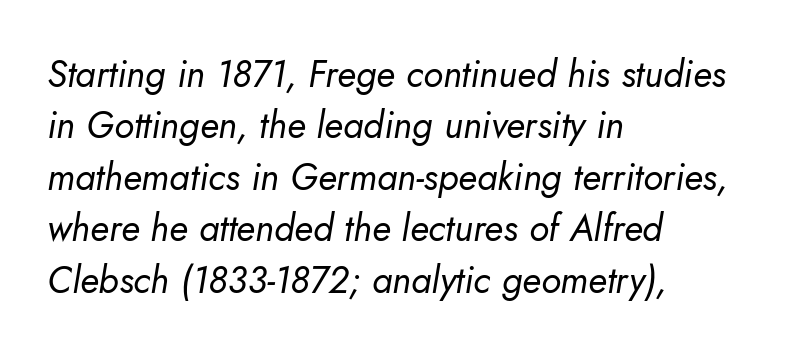
{"italic": "yes", "lean": "right", "slant_degrees": 10, "bold": "no", "weight": "regular", "width": "normal", "stroke_contrast": "low", "x_height": "small", "monospaced": "no", "underline": "no", "align": "left", "line_spacing": "normal", "line_spacing_ratio": 1.39, "letter_spacing": "normal", "letter_spacing_em": 0.0, "glyph_px": 37}
